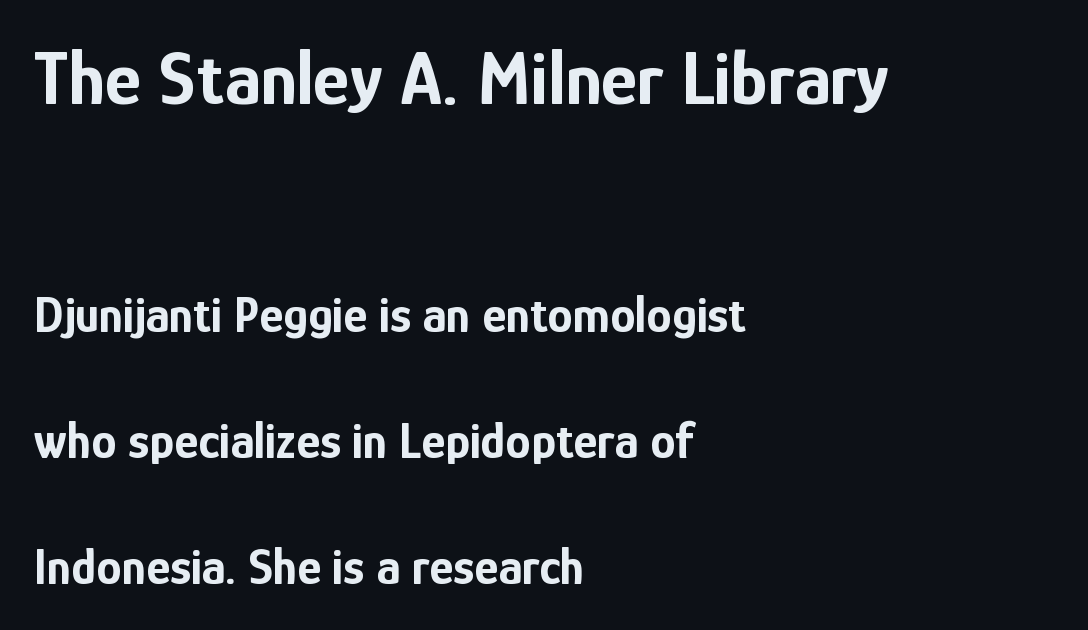
{"serif": "no", "italic": "no", "bold": "yes", "weight": "bold", "width": "condensed", "stroke_contrast": "low", "x_height": "medium", "monospaced": "no", "underline": "no", "align": "left", "line_spacing": "loose", "line_spacing_ratio": 2.47, "letter_spacing": "normal", "letter_spacing_em": 0.0, "larger_block": "first", "size_ratio": 1.51, "glyph_px": 77}
